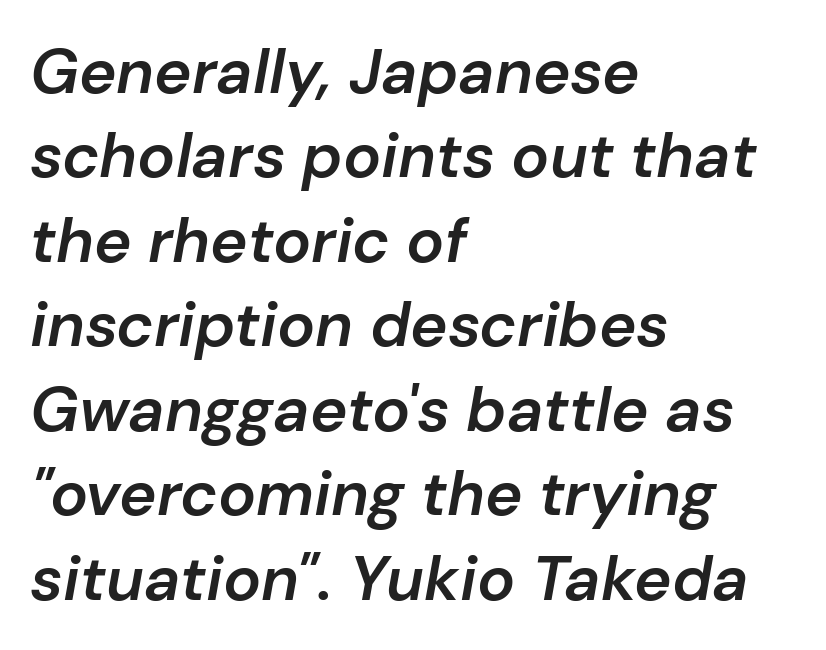
Look at the tracking — it's just the regular setting, nothing added. The strokes are fattened partway — semibold, not bold. Slant detected: the letters are inclined. Successive baselines arrive at the customary interval. These lines are rendered in a variable-pitch font.
